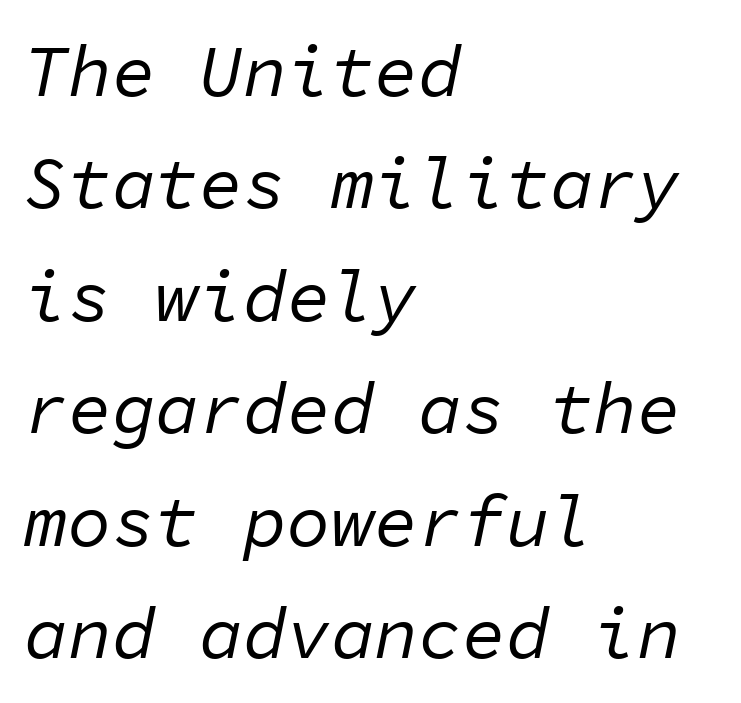
The image shows 73 px regular-weight type, italic (leaning right), monospaced; set left-aligned, normal line spacing (1.54x), normal letter spacing, not underlined; low stroke contrast and a medium x-height.
